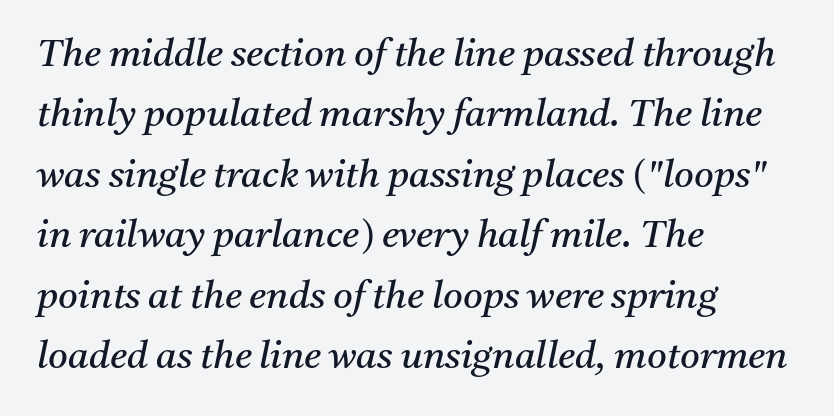
Q: Is the text bold? A: No.
Q: Is the text italic (slanted)? A: Yes, it leans right by about 11 degrees.
Q: Is the typeface a serif or a sans-serif typeface? A: Serif.
Q: Is the text underlined? A: No.
Q: How is the paragraph aligned? A: Left-aligned.
Q: Is the spacing between letters normal or unusually wide? A: Normal.
Q: Is the spacing between lines tight, normal or loose? A: Normal.
Q: Width (condensed, normal, or wide)? A: Normal.
Q: Stroke contrast? A: Medium.
Q: x-height? A: Medium.
Q: Monospaced? A: No.
